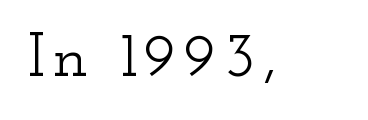
Designer's note — italics off, roman on. The space directly below the letters is spotless. Is this a fixed-width face? No — the glyphs have proportional, varying widths. Observe the serifs anchoring each vertical stroke in this sample.
